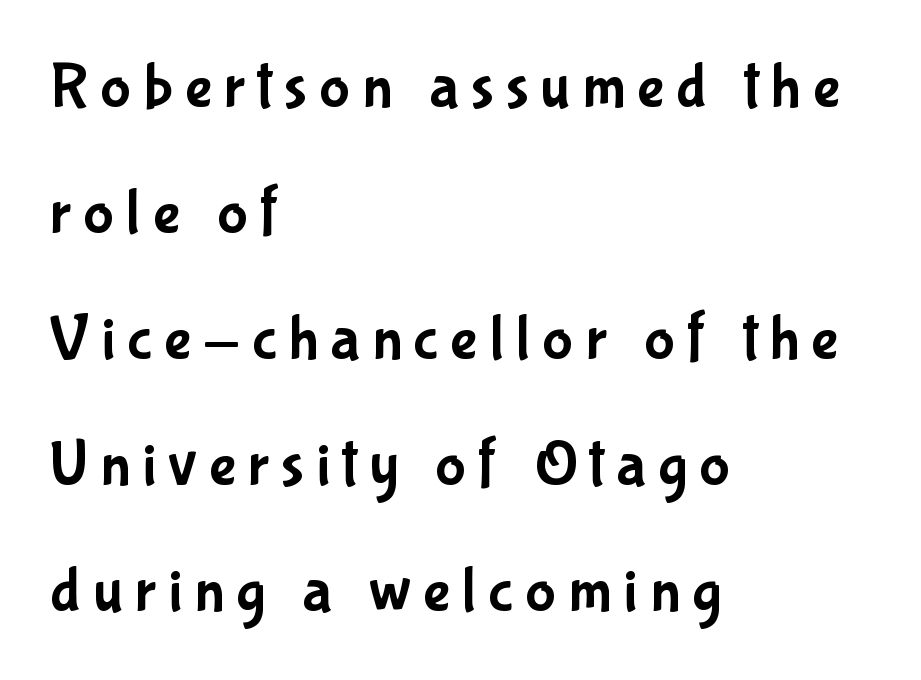
The image shows 64 px condensed sans-serif type, upright; set left-aligned, loose line spacing (1.97x), not underlined; low stroke contrast and a medium x-height.
